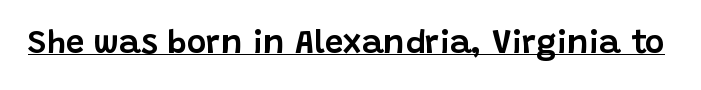
The image shows 33 px sans-serif type, upright; set normal letter spacing, underlined; low stroke contrast and a large x-height.
